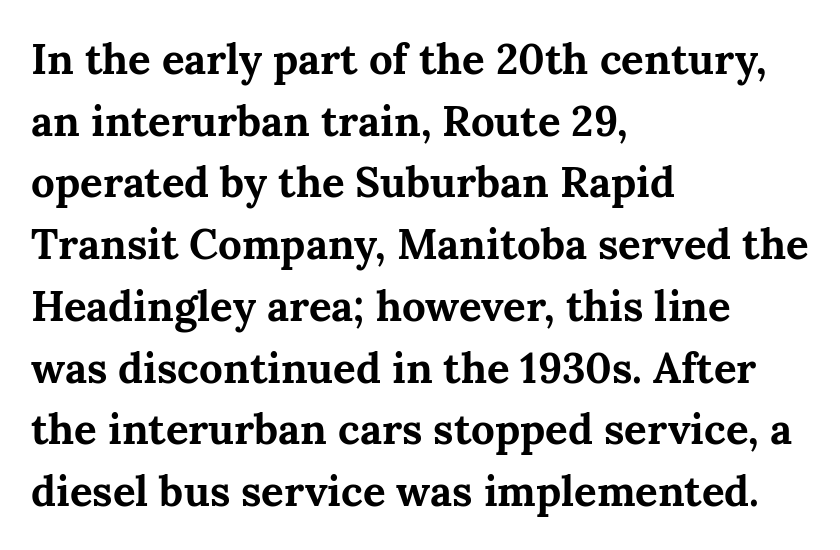
Q: Is the text bold? A: Yes.
Q: Is the text italic (slanted)? A: No, it is upright.
Q: Is the typeface a serif or a sans-serif typeface? A: Serif.
Q: Is the text underlined? A: No.
Q: How is the paragraph aligned? A: Left-aligned.
Q: Is the spacing between letters normal or unusually wide? A: Normal.
Q: Is the spacing between lines tight, normal or loose? A: Normal.
Q: Width (condensed, normal, or wide)? A: Normal.
Q: Stroke contrast? A: Medium.
Q: x-height? A: Medium.
Q: Monospaced? A: No.
